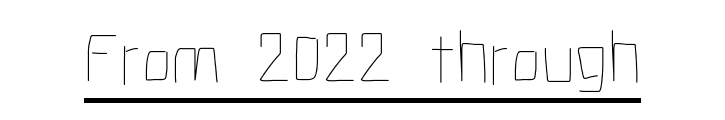
Q: Is the text bold? A: No.
Q: Is the text italic (slanted)? A: No, it is upright.
Q: Is the text underlined? A: Yes.
Q: Is the spacing between letters normal or unusually wide? A: Normal.
Q: Width (condensed, normal, or wide)? A: Condensed.
Q: Stroke contrast? A: Low.
Q: x-height? A: Medium.
Q: Monospaced? A: No.
